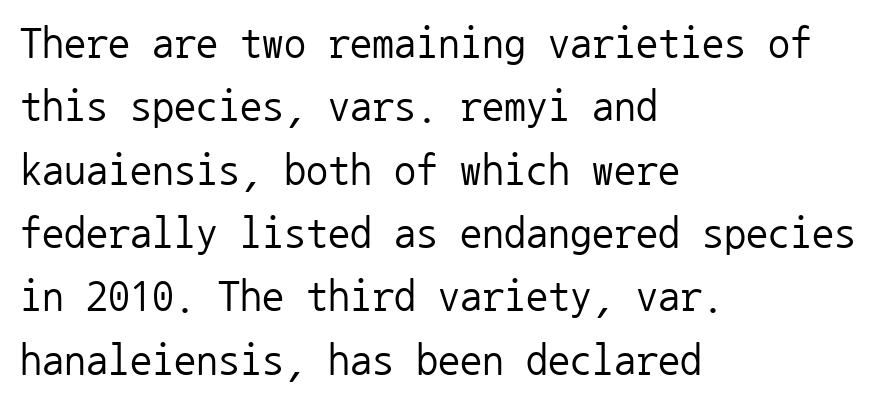
{"serif": "no", "italic": "no", "bold": "no", "weight": "regular", "width": "normal", "stroke_contrast": "low", "x_height": "medium", "monospaced": "yes", "underline": "no", "align": "left", "line_spacing": "normal", "line_spacing_ratio": 1.44, "letter_spacing": "normal", "letter_spacing_em": 0.0, "glyph_px": 44}
